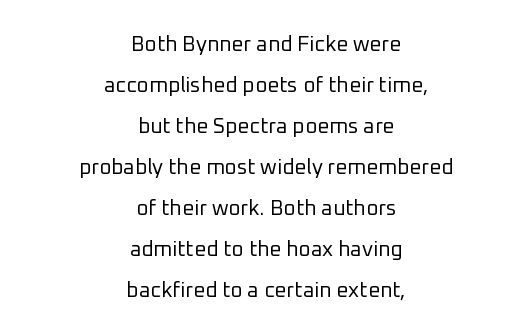
{"italic": "no", "bold": "no", "underline": "no", "align": "center", "line_spacing": "loose", "line_spacing_ratio": 1.95, "letter_spacing": "normal", "letter_spacing_em": 0.0, "glyph_px": 21}
